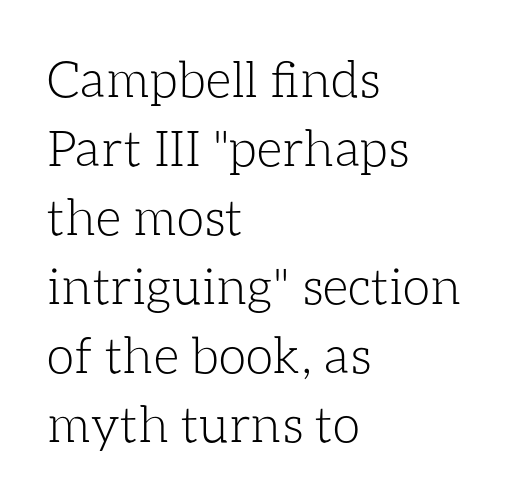
Is this a fixed-width face? No — the glyphs have proportional, varying widths. Vertical stems look standard width or narrower in stroke. Every character sits straight up, as roman type does. Check under the words: just untouched page. These lines stack with their left ends in a neat column. You could call the tracking neutral — neither tight nor loose.
